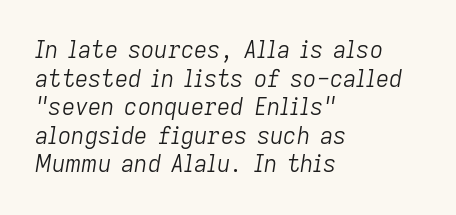
The text block is weighted toward the left margin, trailing off unevenly rightward. The text carries the slant typical of an italic or oblique font. What stands out about the letter spacing? Nothing — it is the standard amount. Is this a heavy cut? Hardly; it is regular or lighter.
